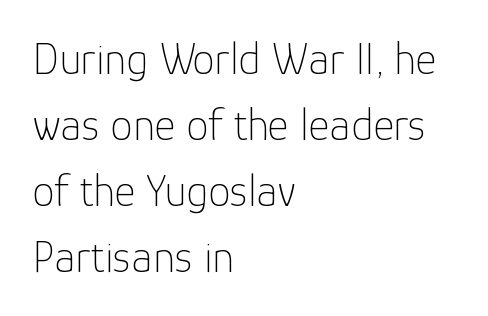
{"serif": "no", "italic": "no", "bold": "no", "weight": "thin", "width": "normal", "stroke_contrast": "low", "x_height": "medium", "monospaced": "no", "underline": "no", "align": "left", "line_spacing": "normal", "line_spacing_ratio": 1.47, "letter_spacing": "normal", "letter_spacing_em": 0.0, "glyph_px": 45}
